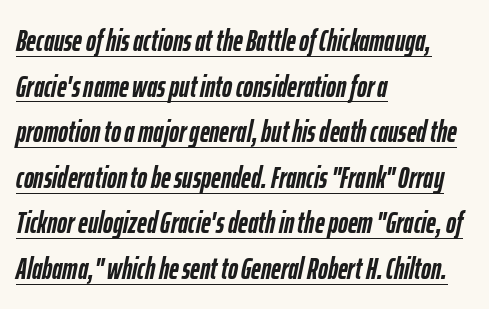
The image shows 30 px semibold, condensed type, italic (leaning right); set left-aligned, normal line spacing (1.52x), normal letter spacing, underlined; low stroke contrast and a medium x-height.
